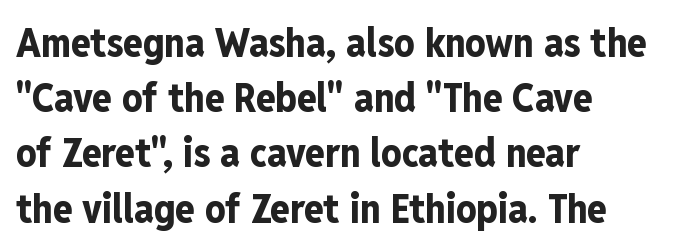
Q: Is the text bold? A: Yes.
Q: Is the text italic (slanted)? A: No, it is upright.
Q: Is the typeface a serif or a sans-serif typeface? A: Sans-serif.
Q: Is the text underlined? A: No.
Q: How is the paragraph aligned? A: Left-aligned.
Q: Is the spacing between letters normal or unusually wide? A: Normal.
Q: Is the spacing between lines tight, normal or loose? A: Normal.
Q: Width (condensed, normal, or wide)? A: Condensed.
Q: Stroke contrast? A: Low.
Q: x-height? A: Medium.
Q: Monospaced? A: No.
